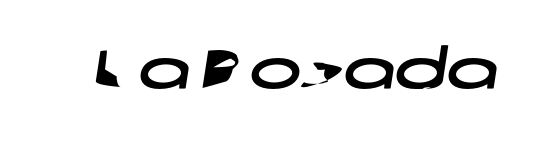
The image shows 55 px wide sans-serif type; set normal letter spacing, not underlined; low stroke contrast and a medium x-height.
